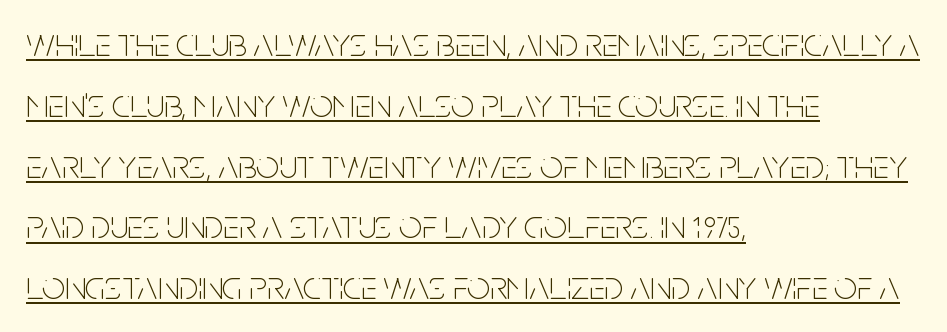
{"serif": "no", "italic": "no", "bold": "no", "weight": "thin", "width": "condensed", "stroke_contrast": "low", "x_height": "large", "monospaced": "no", "underline": "yes", "align": "left", "line_spacing": "normal", "line_spacing_ratio": 1.52, "letter_spacing": "normal", "letter_spacing_em": 0.0, "glyph_px": 40}
